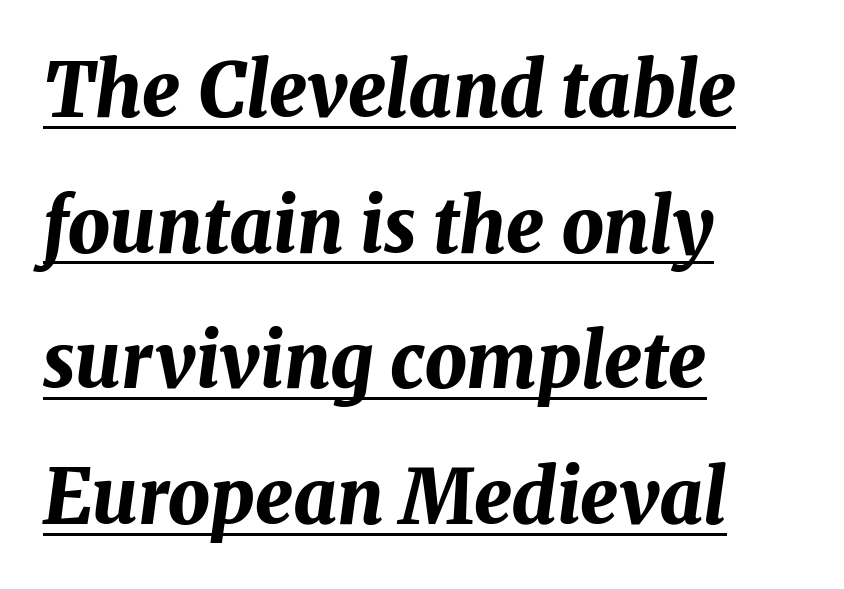
A student would call this left alignment; a typographer would say flush left, rag right. Italic? Definitely — the glyphs are oblique. These lines are rendered in a variable-pitch font. Like a heading marked for emphasis, these lines bear an underscore.
